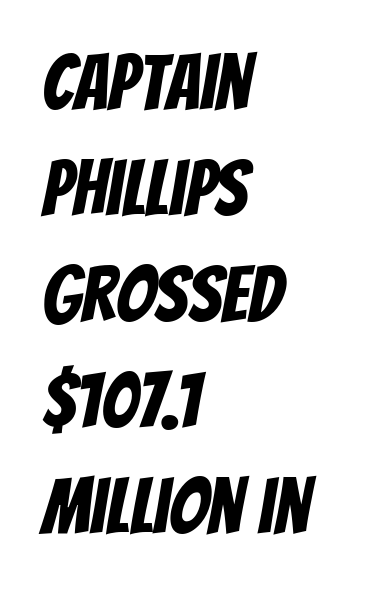
{"serif": "no", "width": "condensed", "stroke_contrast": "low", "x_height": "large", "monospaced": "no", "underline": "no", "align": "left", "line_spacing": "normal", "line_spacing_ratio": 1.36, "letter_spacing": "normal", "letter_spacing_em": 0.0, "glyph_px": 78}
